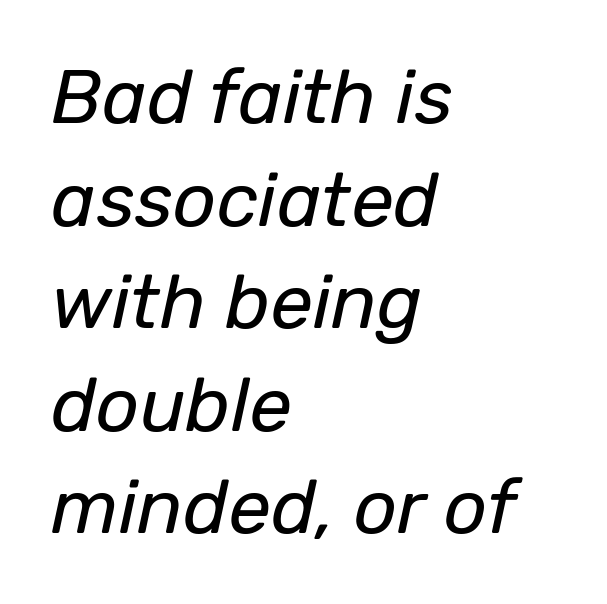
The type is set solid horizontally, with unmodified tracking. Bold? No — there's no thickening of the strokes. Every character sits at an angle, as italics do. Each letter keeps its own natural width here, so spacing adapts to shape.
